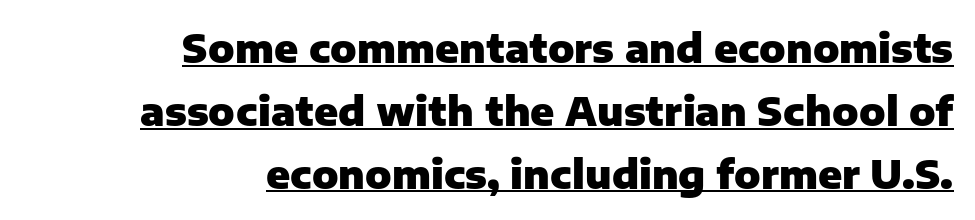
The image shows 39 px heavy sans-serif type, upright; set right-aligned, normal line spacing (1.61x), normal letter spacing, underlined; low stroke contrast and a medium x-height.
